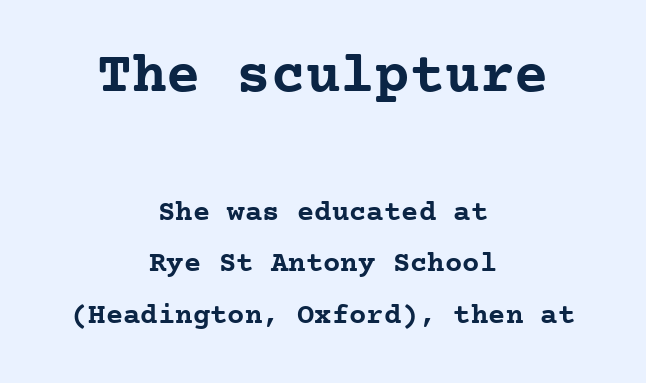
The image shows 58 px semibold serif type, upright, monospaced; set centered, line spacing 1.77x, normal letter spacing, not underlined; the first (top) block is 2.0x larger; low stroke contrast and a medium x-height.
